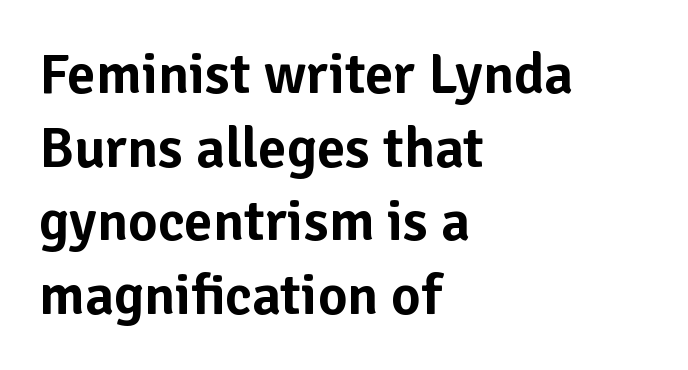
The image shows 57 px sans-serif type, upright; set left-aligned, normal line spacing (1.29x), normal letter spacing, not underlined; low stroke contrast and a medium x-height.
